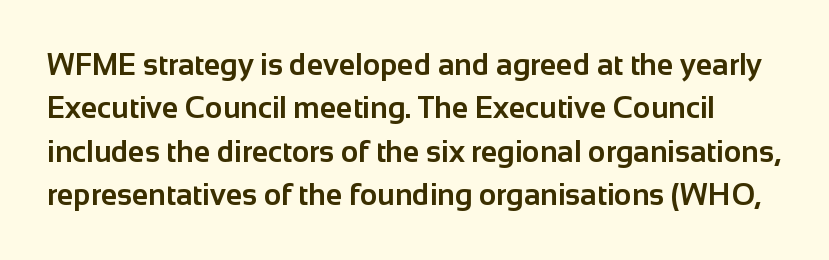
{"serif": "no", "italic": "no", "bold": "yes", "weight": "bold", "width": "normal", "stroke_contrast": "low", "x_height": "medium", "monospaced": "no", "underline": "no", "line_spacing": "normal", "line_spacing_ratio": 1.45, "letter_spacing": "normal", "letter_spacing_em": 0.0, "glyph_px": 30}
